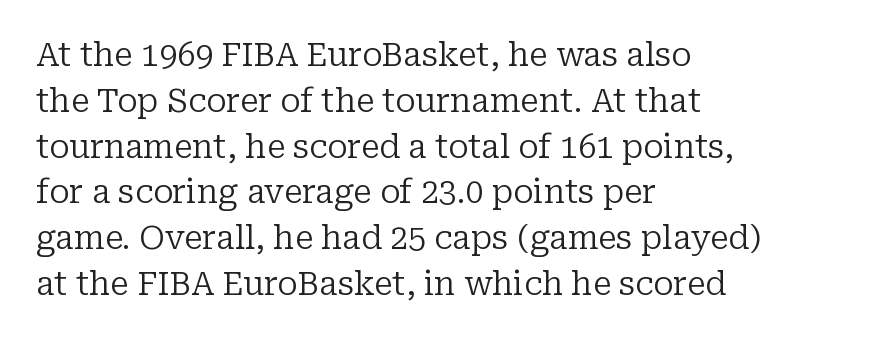
No extra ink here — the face is not bold. This is serif lettering, the kind often seen in printed books. Lines of text with bare space underneath. Honestly, the row spacing looks completely unremarkable. The gaps between neighbouring characters are ordinary and unremarkable.
